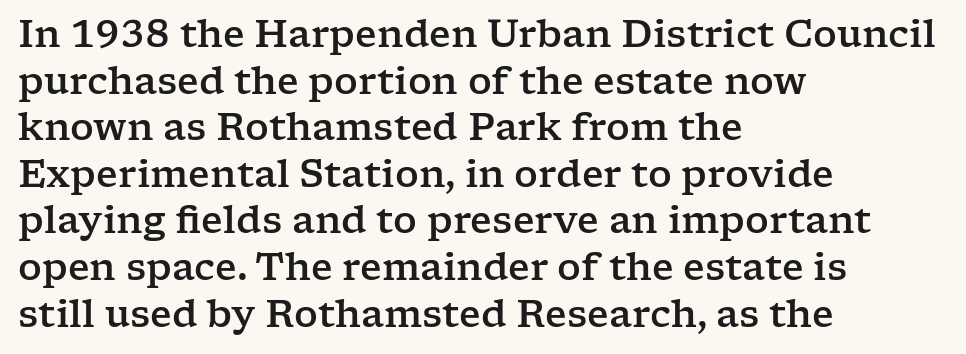
These lines are composed in type with serifs. A bare baseline throughout the passage. Regarding leading, the lines here are spaced in the standard way. Varying glyph widths throughout — classic text-font behaviour. This is the regular roman posture of the typeface.
